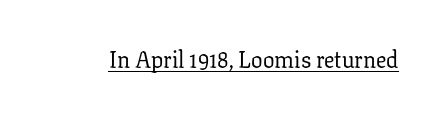
The image shows 23 px text type, upright; set normal letter spacing, underlined.
